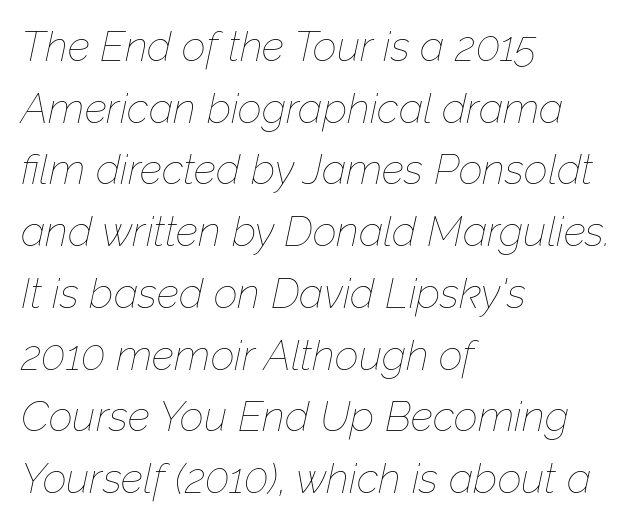
The image shows 42 px thin type, italic (leaning right); set left-aligned, normal line spacing (1.47x), normal letter spacing, not underlined; low stroke contrast and a medium x-height.
